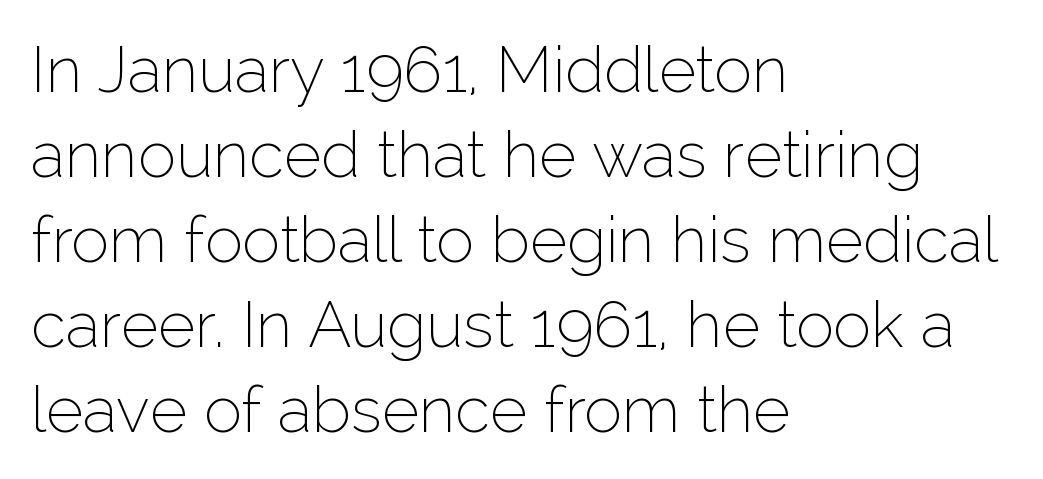
Q: Is the text bold? A: No.
Q: Is the text italic (slanted)? A: No, it is upright.
Q: Is the typeface a serif or a sans-serif typeface? A: Sans-serif.
Q: Is the text underlined? A: No.
Q: How is the paragraph aligned? A: Left-aligned.
Q: Is the spacing between letters normal or unusually wide? A: Normal.
Q: Is the spacing between lines tight, normal or loose? A: Normal.
Q: Width (condensed, normal, or wide)? A: Normal.
Q: Stroke contrast? A: Low.
Q: x-height? A: Medium.
Q: Monospaced? A: No.
